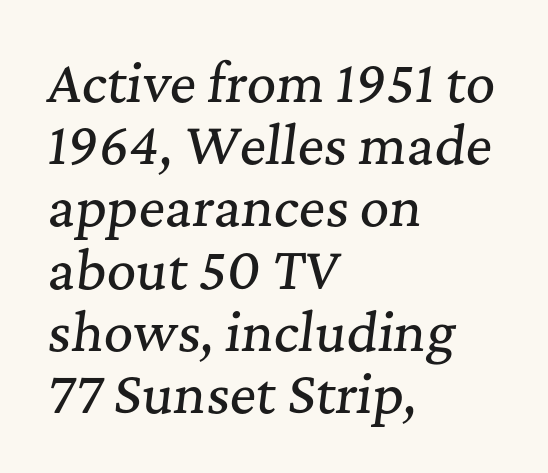
Q: Is the text italic (slanted)? A: Yes, it leans right by about 7 degrees.
Q: Is the typeface a serif or a sans-serif typeface? A: Serif.
Q: Is the text underlined? A: No.
Q: How is the paragraph aligned? A: Left-aligned.
Q: Is the spacing between letters normal or unusually wide? A: Normal.
Q: Width (condensed, normal, or wide)? A: Normal.
Q: Stroke contrast? A: Medium.
Q: x-height? A: Medium.
Q: Monospaced? A: No.
